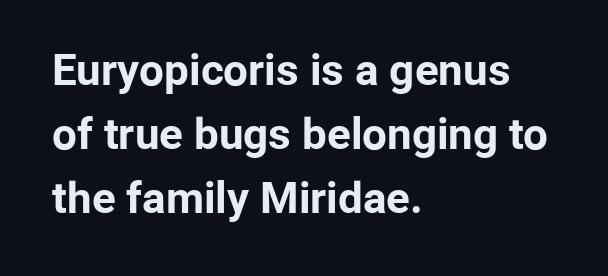
Q: Is the text bold? A: Yes.
Q: Is the text italic (slanted)? A: No, it is upright.
Q: Is the typeface a serif or a sans-serif typeface? A: Sans-serif.
Q: Is the text underlined? A: No.
Q: How is the paragraph aligned? A: Left-aligned.
Q: Is the spacing between letters normal or unusually wide? A: Normal.
Q: Is the spacing between lines tight, normal or loose? A: Normal.
Q: Width (condensed, normal, or wide)? A: Normal.
Q: Stroke contrast? A: Low.
Q: x-height? A: Medium.
Q: Monospaced? A: No.
